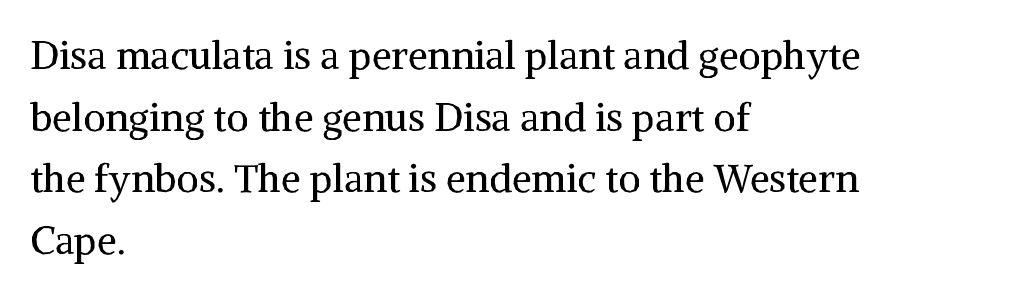
Q: Is the text bold? A: No.
Q: Is the text italic (slanted)? A: No, it is upright.
Q: Is the typeface a serif or a sans-serif typeface? A: Serif.
Q: Is the text underlined? A: No.
Q: How is the paragraph aligned? A: Left-aligned.
Q: Is the spacing between letters normal or unusually wide? A: Normal.
Q: Is the spacing between lines tight, normal or loose? A: Normal.
Q: Width (condensed, normal, or wide)? A: Normal.
Q: Stroke contrast? A: Medium.
Q: x-height? A: Medium.
Q: Monospaced? A: No.
